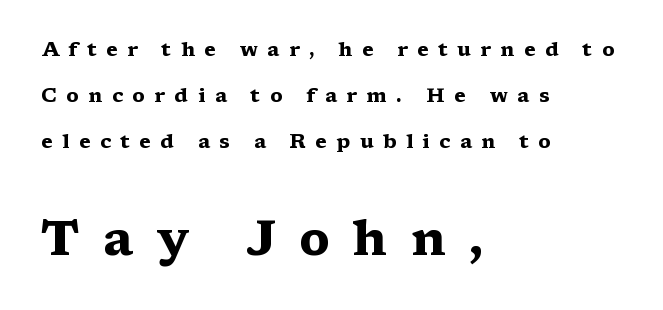
Q: Is the text bold? A: Yes.
Q: Is the text italic (slanted)? A: No, it is upright.
Q: Is the typeface a serif or a sans-serif typeface? A: Serif.
Q: Is the text underlined? A: No.
Q: How is the paragraph aligned? A: Left-aligned.
Q: Is the spacing between letters normal or unusually wide? A: Unusually wide.
Q: Is the spacing between lines tight, normal or loose? A: Loose.
Q: Which block of text is set in a larger size, the first (top) or the second (bottom)? A: The second (bottom) one.
Q: Width (condensed, normal, or wide)? A: Wide.
Q: Stroke contrast? A: Medium.
Q: x-height? A: Medium.
Q: Monospaced? A: No.
